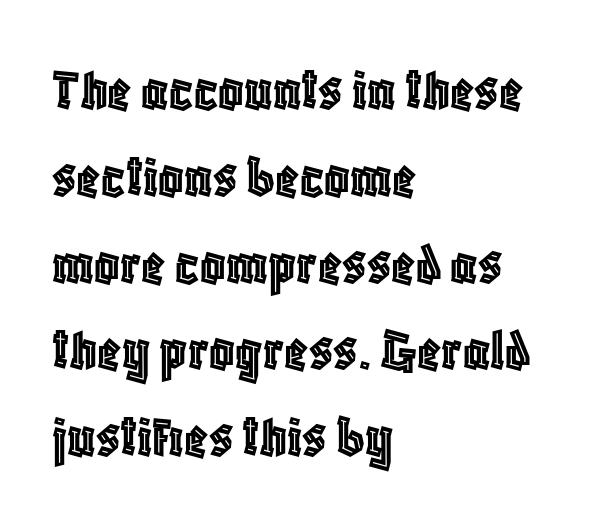
The image shows 62 px condensed type, upright; set left-aligned, normal line spacing (1.4x), normal letter spacing, not underlined; a large x-height.
